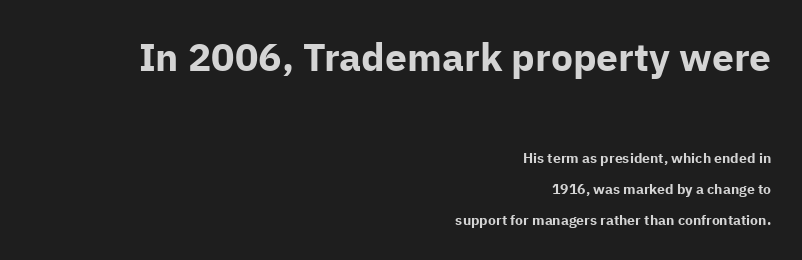
{"serif": "no", "italic": "no", "bold": "yes", "weight": "bold", "width": "normal", "stroke_contrast": "low", "x_height": "medium", "monospaced": "no", "underline": "no", "align": "right", "line_spacing": "loose", "line_spacing_ratio": 2.2, "letter_spacing": "normal", "letter_spacing_em": 0.0, "larger_block": "first", "size_ratio": 2.79, "glyph_px": 39}
